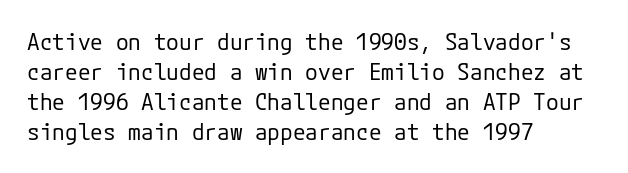
Q: Is the text bold? A: No.
Q: Is the text italic (slanted)? A: No, it is upright.
Q: Is the text underlined? A: No.
Q: How is the paragraph aligned? A: Left-aligned.
Q: Is the spacing between letters normal or unusually wide? A: Normal.
Q: Is the spacing between lines tight, normal or loose? A: Normal.
